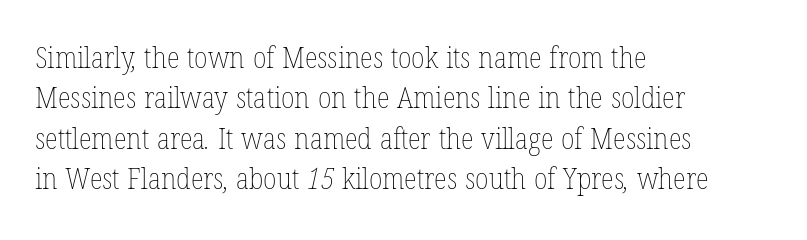
{"bold": "no", "weight": "thin", "width": "condensed", "stroke_contrast": "low", "x_height": "medium", "monospaced": "no", "underline": "no", "align": "left", "line_spacing": "normal", "line_spacing_ratio": 1.35, "letter_spacing": "normal", "letter_spacing_em": 0.0, "glyph_px": 30}
